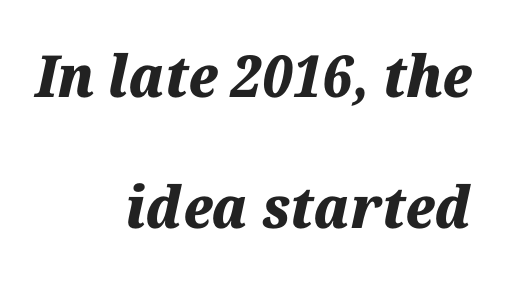
Looking at the ascenders, they clearly lean. Each letter keeps its own natural width here, so spacing adapts to shape. Honestly, there is no underline to notice here at all. Each line ends at the same right margin while the left side varies.
